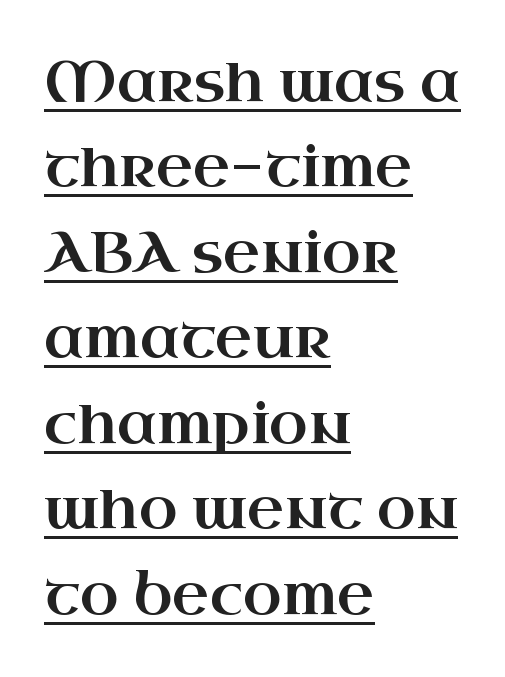
{"serif": "yes", "italic": "no", "width": "wide", "stroke_contrast": "high", "x_height": "small", "monospaced": "no", "underline": "yes", "align": "left", "line_spacing": "normal", "line_spacing_ratio": 1.5, "letter_spacing": "normal", "letter_spacing_em": 0.0, "glyph_px": 57}
